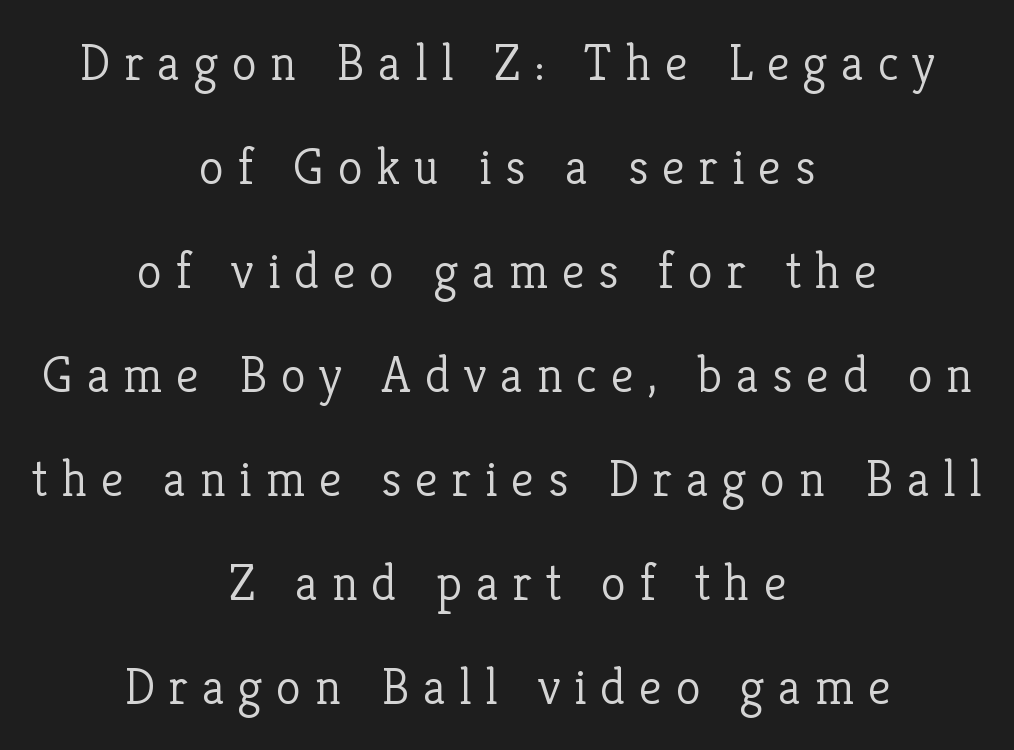
Posture: straight, roman, zero tilt. The passage shown has open, widely tracked lettering throughout. Proportional: the letters do not fall into vertical columns. The glyphs in this specimen are seriffed. The paragraph shown floats in the horizontal middle.
